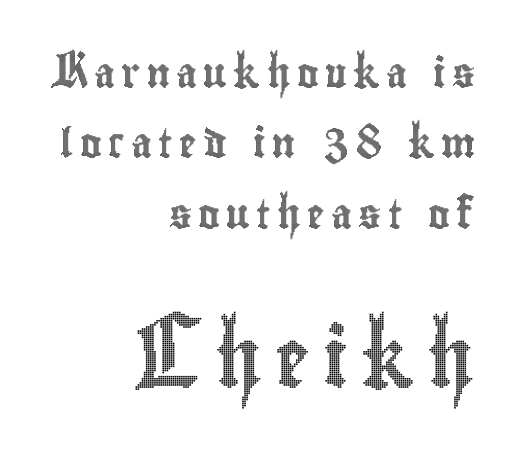
The passage shown is typed in a proportional face where columns would drift. If you measured baseline to baseline, you'd find a long distance. The face used here is rendered with a markedly widened letterfit. Typesetter's note — lower block bumped up in size, upper block left smaller. Is there any slant? The stems are plumb.
